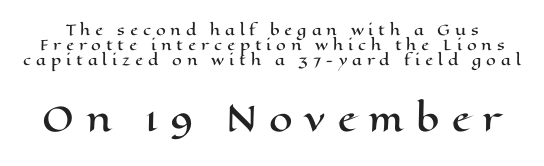
Reading top to bottom, the characters get bigger at the block break. Only glyphs here, with clear space below each row. Successive baselines arrive quickly, one right under another. Designer's note — italics off, roman on. Proportional: the letters do not fall into vertical columns. There is plenty of visible air inserted between adjacent glyphs.
